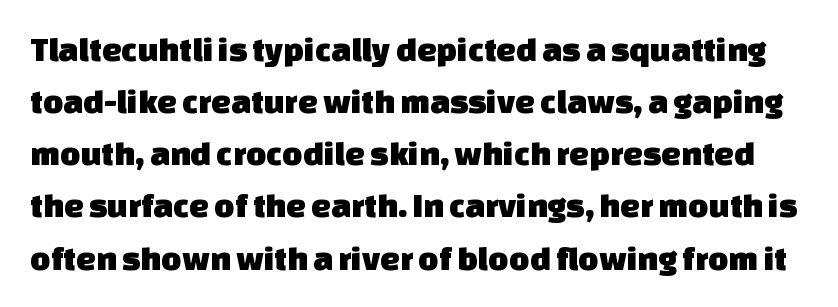
You can tell from the bare stems that sans-serif type was used. The line-height multiplier appears to be the usual default. Here the designer chose a conventional face with non-uniform glyph widths. Characters follow at the spacing the type designer built in.
